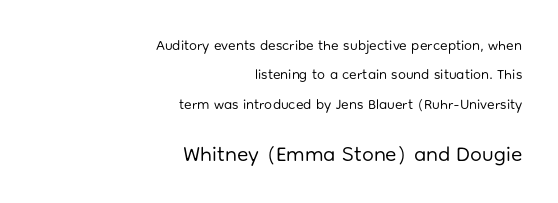
Bold? No — there's no thickening of the strokes. The type sits square on the baseline with zero lean. Casual observation: everything's shoved over to the right. The type is set solid horizontally, with unmodified tracking. A student would notice the bottom passage is typeset larger than what precedes it.
